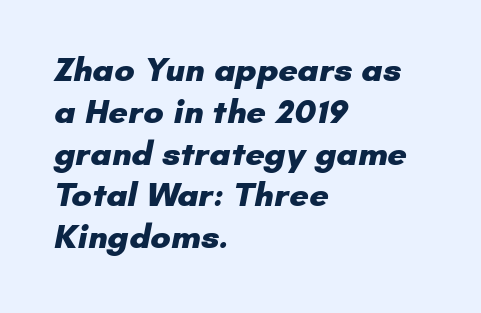
The face used here is proportionally spaced, like ordinary book or web type. The rendering shows plain stroke endings on the letterforms — a sans-serif design. Is the type bold? Yes — the strokes are clearly thick and heavy. You could call the tracking neutral — neither tight nor loose.
